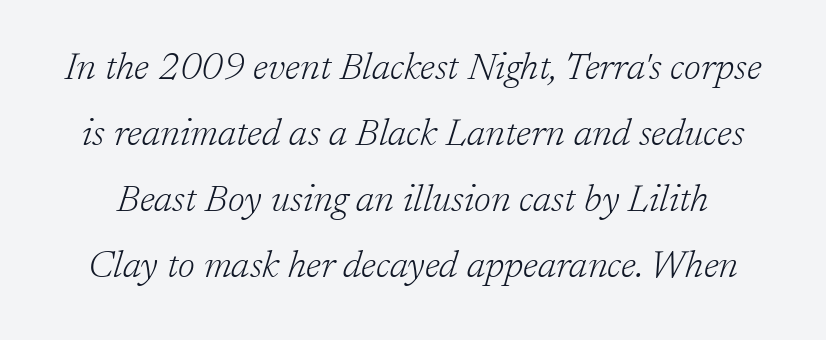
{"serif": "yes", "italic": "yes", "lean": "right", "slant_degrees": 17, "bold": "no", "weight": "light", "width": "normal", "stroke_contrast": "low", "x_height": "medium", "monospaced": "no", "underline": "no", "line_spacing_ratio": 1.74, "letter_spacing": "normal", "letter_spacing_em": 0.0, "glyph_px": 38}
